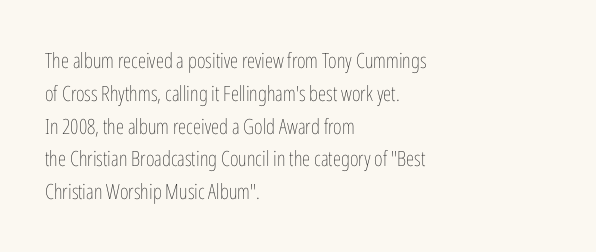
Q: Is the text bold? A: No.
Q: Is the text italic (slanted)? A: No, it is upright.
Q: Is the text underlined? A: No.
Q: How is the paragraph aligned? A: Left-aligned.
Q: Is the spacing between letters normal or unusually wide? A: Normal.
Q: Is the spacing between lines tight, normal or loose? A: Normal.
